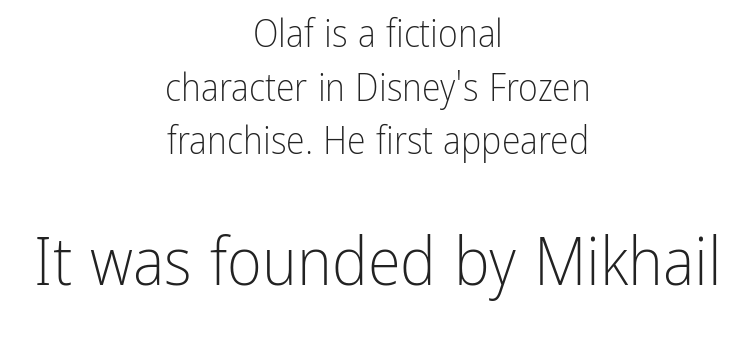
{"serif": "no", "italic": "no", "bold": "no", "weight": "light", "width": "condensed", "stroke_contrast": "low", "x_height": "medium", "monospaced": "no", "underline": "no", "align": "center", "line_spacing": "normal", "line_spacing_ratio": 1.41, "letter_spacing": "normal", "letter_spacing_em": 0.0, "larger_block": "second", "size_ratio": 1.76, "glyph_px": 67}
